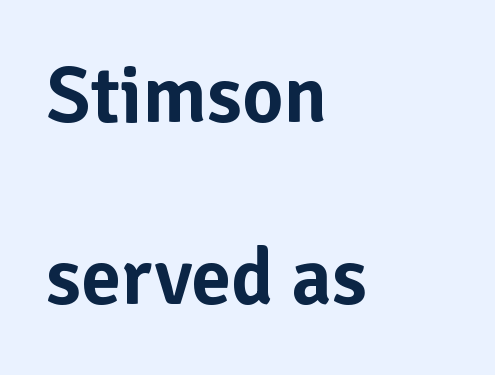
Q: Is the text italic (slanted)? A: No, it is upright.
Q: Is the typeface a serif or a sans-serif typeface? A: Sans-serif.
Q: Is the text underlined? A: No.
Q: How is the paragraph aligned? A: Left-aligned.
Q: Is the spacing between letters normal or unusually wide? A: Normal.
Q: Is the spacing between lines tight, normal or loose? A: Loose.
Q: Width (condensed, normal, or wide)? A: Normal.
Q: Stroke contrast? A: Low.
Q: x-height? A: Medium.
Q: Monospaced? A: No.
